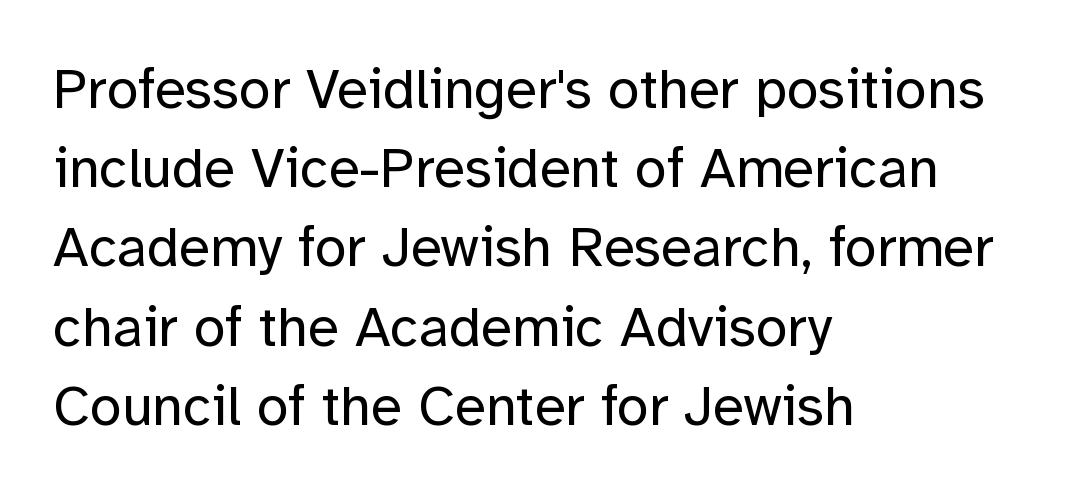
A classic flush-left, rag-right setting is used for this passage. Reading down the column, the eye jumps a familiar distance to each next line. Posture: straight, roman, zero tilt. Summary of weight: not heavy and not bold. These lines are rendered in a variable-pitch font. The strip under each line holds only bare page.
